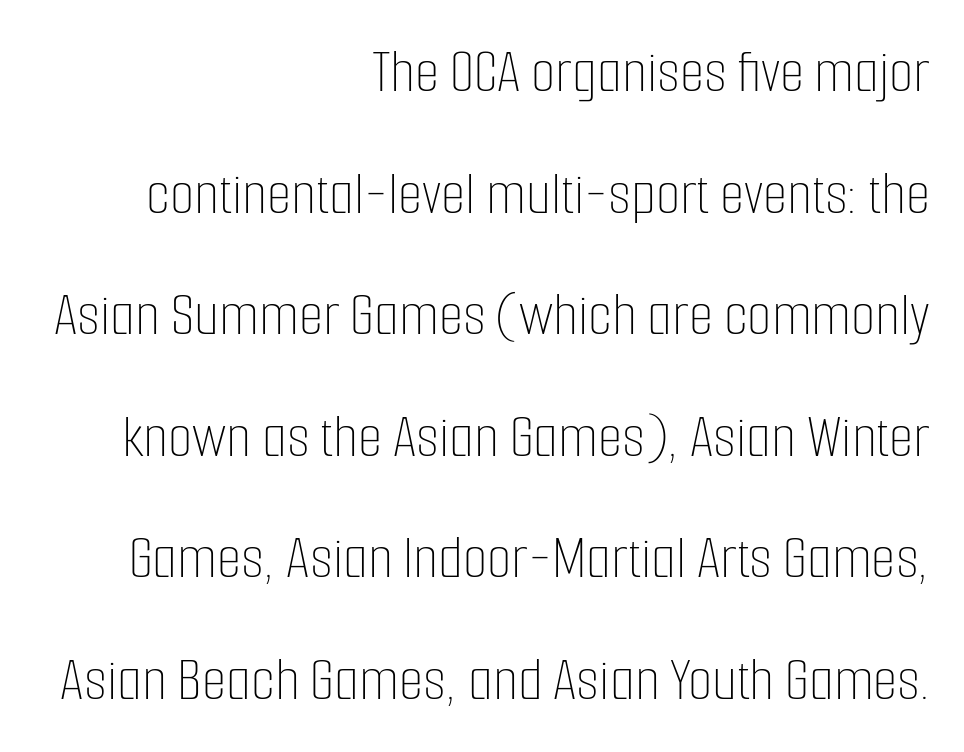
{"italic": "no", "bold": "no", "weight": "thin", "width": "condensed", "stroke_contrast": "low", "x_height": "medium", "monospaced": "no", "underline": "no", "align": "right", "line_spacing": "loose", "line_spacing_ratio": 1.93, "letter_spacing": "normal", "letter_spacing_em": 0.0, "glyph_px": 63}
